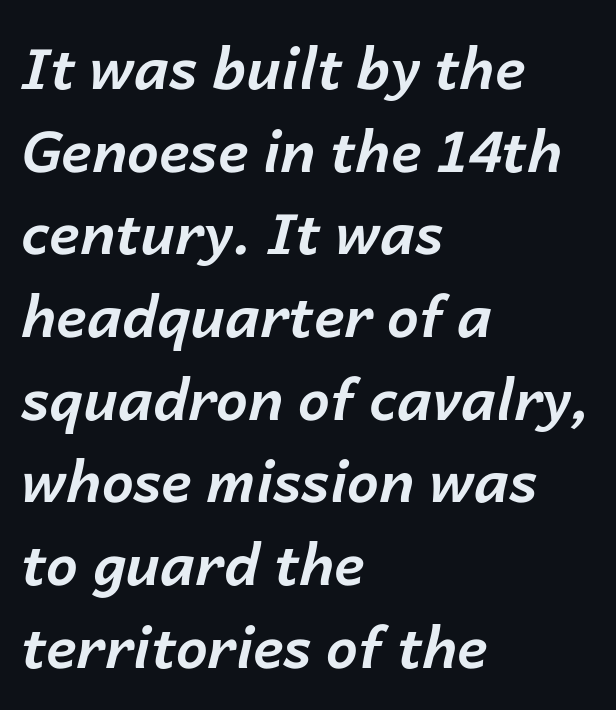
The face used here is proportionally spaced, like ordinary book or web type. The face used here is rendered with its standard letterfit. Notice how the stems are inclined rather than vertical — that's the hallmark of italics. This is heavy type, rendered in bold.
